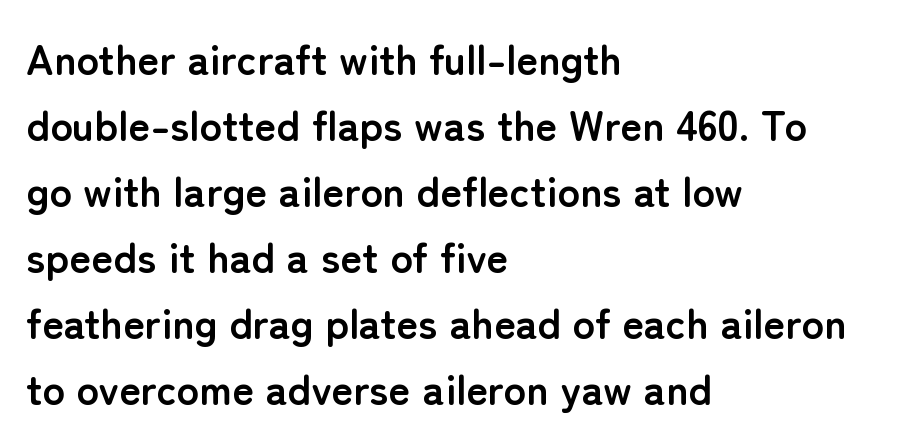
{"serif": "no", "italic": "no", "bold": "yes", "weight": "semibold", "width": "normal", "stroke_contrast": "low", "x_height": "medium", "monospaced": "no", "underline": "no", "align": "left", "line_spacing": "normal", "line_spacing_ratio": 1.57, "letter_spacing": "normal", "letter_spacing_em": 0.0, "glyph_px": 42}
